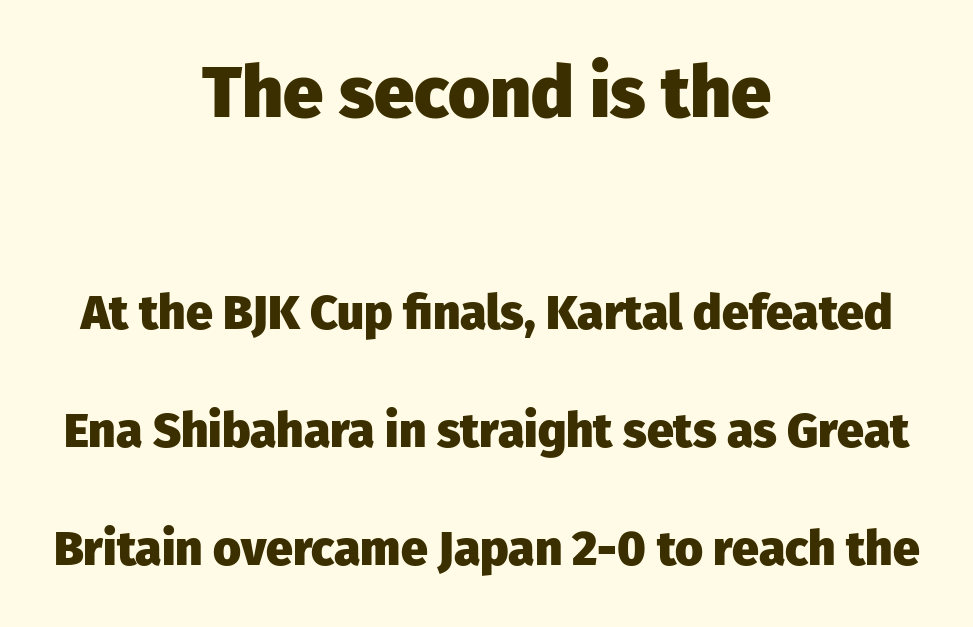
The image shows 72 px heavy sans-serif type, upright; set centered, loose line spacing (2.46x), normal letter spacing, not underlined; the first (top) block is 1.5x larger; low stroke contrast and a medium x-height.
